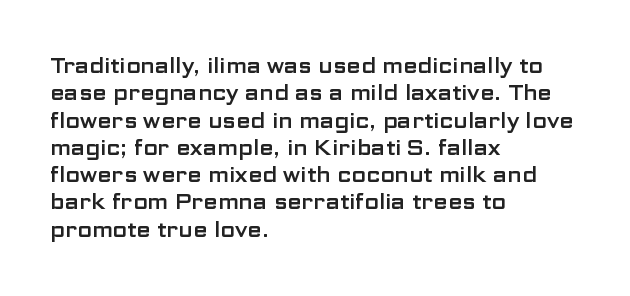
The image shows 21 px text type, upright; set left-aligned, normal line spacing (1.3x), normal letter spacing, not underlined.
